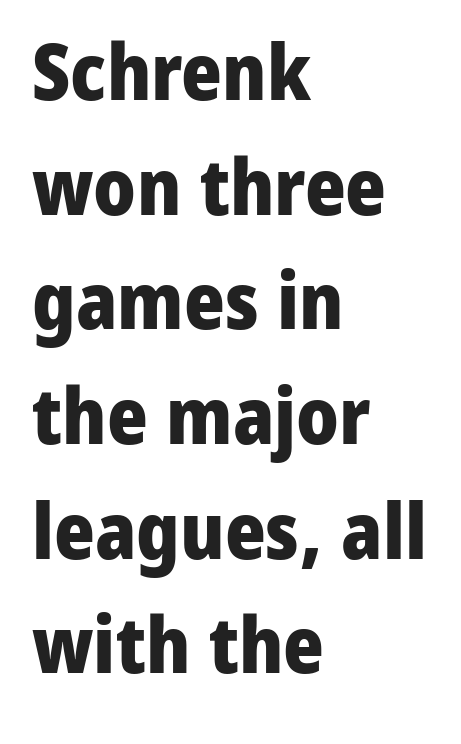
The image shows 78 px heavy sans-serif type, upright; set left-aligned, normal line spacing (1.47x), normal letter spacing, not underlined; low stroke contrast and a medium x-height.
